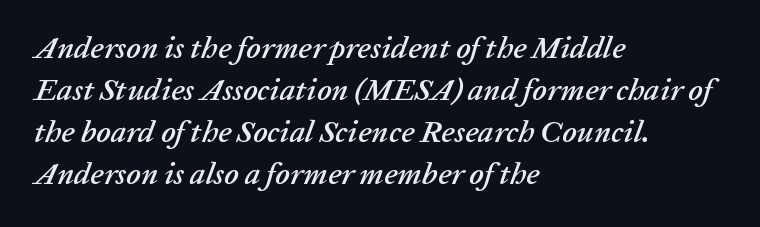
Q: Is the text italic (slanted)? A: Yes, it leans right by about 20 degrees.
Q: Is the text underlined? A: No.
Q: How is the paragraph aligned? A: Left-aligned.
Q: Is the spacing between letters normal or unusually wide? A: Normal.
Q: Is the spacing between lines tight, normal or loose? A: Normal.
Q: Width (condensed, normal, or wide)? A: Normal.
Q: Stroke contrast? A: Low.
Q: x-height? A: Medium.
Q: Monospaced? A: No.
